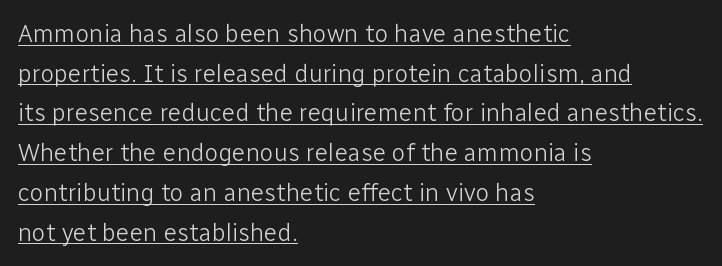
Teacher's note: observe the even left margin — that is flush-left alignment. Notice how a bar underscores the lettering throughout. Is there any slant? The stems are plumb. The rendering keeps characters at their native spacing. If you measured baseline to baseline, you'd find a middling distance.
